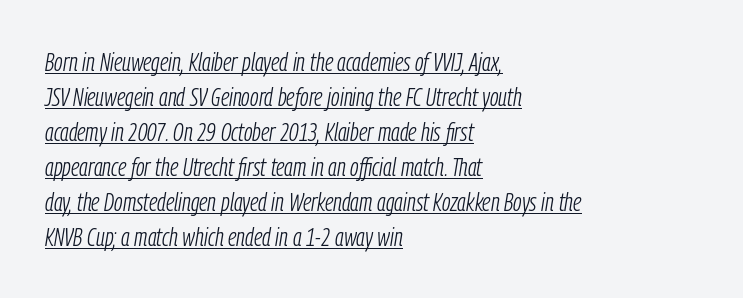
{"italic": "yes", "lean": "right", "slant_degrees": 9, "bold": "no", "underline": "yes", "align": "left", "line_spacing": "normal", "line_spacing_ratio": 1.35, "letter_spacing": "normal", "letter_spacing_em": 0.0, "glyph_px": 26}
